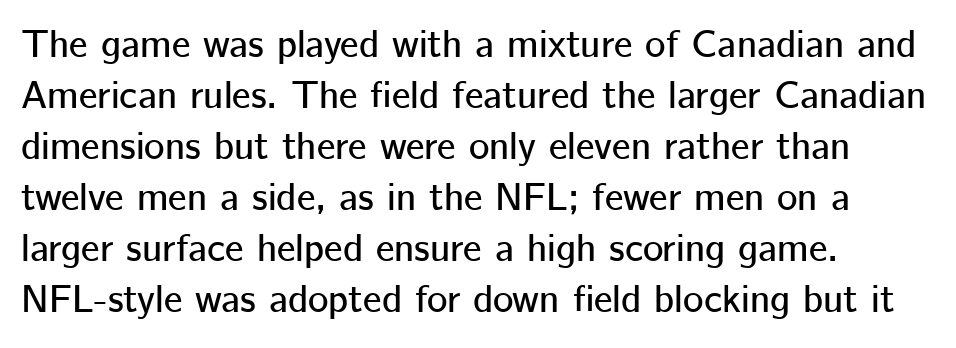
The image shows 39 px sans-serif type, upright; set left-aligned, normal line spacing (1.31x), normal letter spacing, not underlined; low stroke contrast and a medium x-height.
